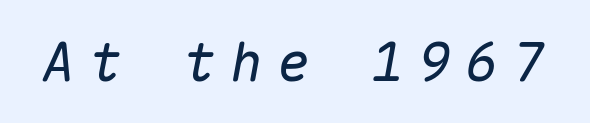
{"italic": "yes", "lean": "right", "slant_degrees": 10, "width": "normal", "stroke_contrast": "medium", "x_height": "medium", "monospaced": "yes", "underline": "no", "letter_spacing": "wide", "letter_spacing_em": 0.27, "glyph_px": 54}
